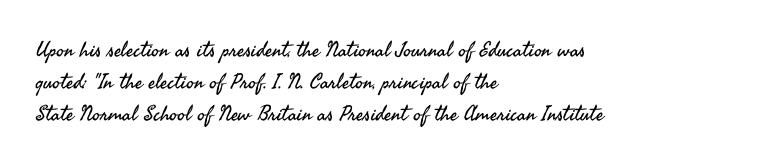
{"bold": "no", "underline": "no", "align": "left", "line_spacing": "normal", "line_spacing_ratio": 1.53, "letter_spacing": "normal", "letter_spacing_em": 0.0, "glyph_px": 21}
